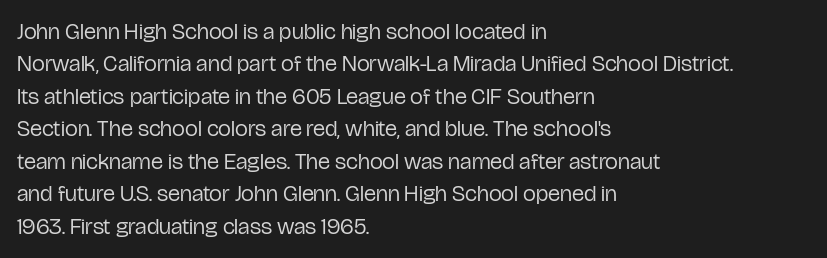
Q: Is the text bold? A: No.
Q: Is the text italic (slanted)? A: No, it is upright.
Q: Is the text underlined? A: No.
Q: How is the paragraph aligned? A: Left-aligned.
Q: Is the spacing between letters normal or unusually wide? A: Normal.
Q: Is the spacing between lines tight, normal or loose? A: Normal.
